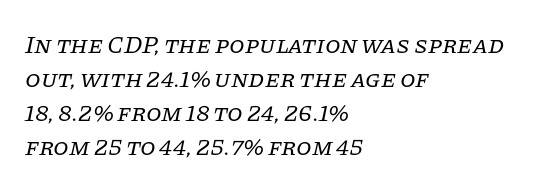
{"italic": "yes", "lean": "right", "slant_degrees": 11, "bold": "no", "underline": "no", "align": "left", "line_spacing": "normal", "line_spacing_ratio": 1.36, "letter_spacing": "normal", "letter_spacing_em": 0.0, "glyph_px": 25}
